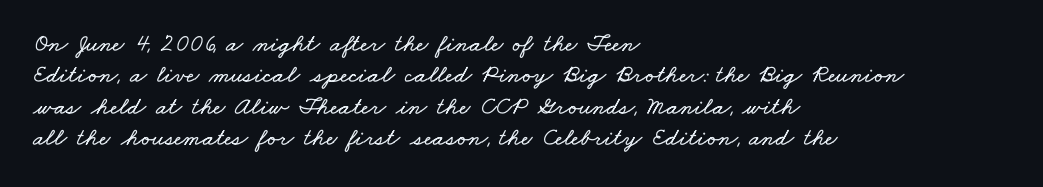
Q: Is the text underlined? A: No.
Q: How is the paragraph aligned? A: Left-aligned.
Q: Is the spacing between letters normal or unusually wide? A: Normal.
Q: Is the spacing between lines tight, normal or loose? A: Normal.
